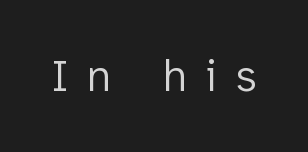
Q: Is the text bold? A: No.
Q: Is the text italic (slanted)? A: No, it is upright.
Q: Is the typeface a serif or a sans-serif typeface? A: Sans-serif.
Q: Is the text underlined? A: No.
Q: Is the spacing between letters normal or unusually wide? A: Unusually wide.
Q: Width (condensed, normal, or wide)? A: Normal.
Q: Stroke contrast? A: Low.
Q: x-height? A: Medium.
Q: Monospaced? A: No.
